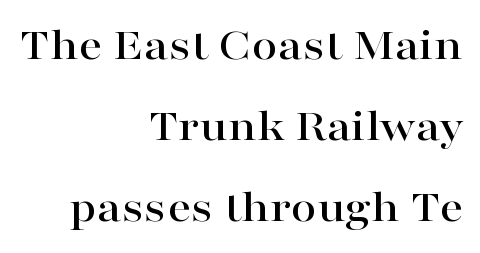
Italic: no, the glyphs are upright roman. The lines are quadded right. The gap between lines stays unmarked. Each word holds together tightly as a unit, with standard inter-letter gaps.
